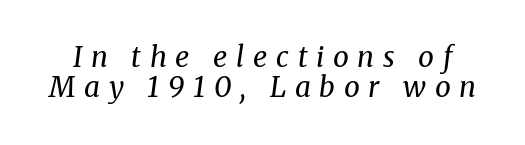
The typeface has the unassuming heft of standard copy or less. The passage shown is typed in a proportional face where columns would drift. Compared with ordinary roman type, these characters are visibly tilted. Anything drawn beneath the words? Only blank space. In terms of leading, this rendering errs on the cramped side.
